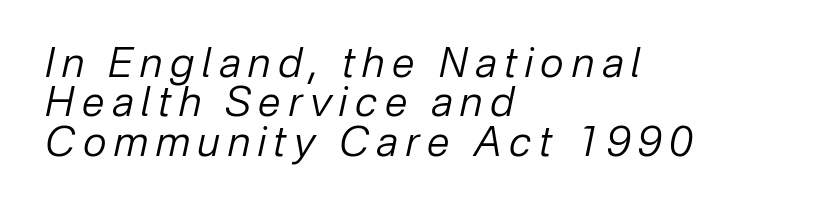
Q: Is the text bold? A: No.
Q: Is the text italic (slanted)? A: Yes, it leans right by about 12 degrees.
Q: Is the text underlined? A: No.
Q: How is the paragraph aligned? A: Left-aligned.
Q: Is the spacing between lines tight, normal or loose? A: Tight.
Q: Width (condensed, normal, or wide)? A: Normal.
Q: Stroke contrast? A: Low.
Q: x-height? A: Medium.
Q: Monospaced? A: No.
